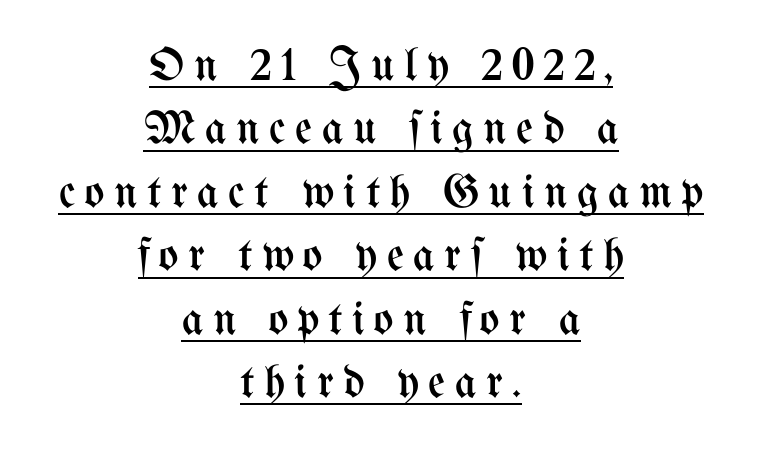
The image shows 47 px regular-weight, condensed type, upright; set centered, normal line spacing (1.35x), unusually wide letter spacing (+0.2 em), underlined; medium stroke contrast and a medium x-height.
